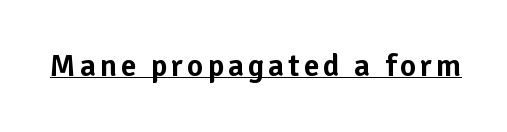
{"serif": "no", "italic": "no", "width": "normal", "stroke_contrast": "low", "x_height": "medium", "monospaced": "no", "underline": "yes", "glyph_px": 31}
